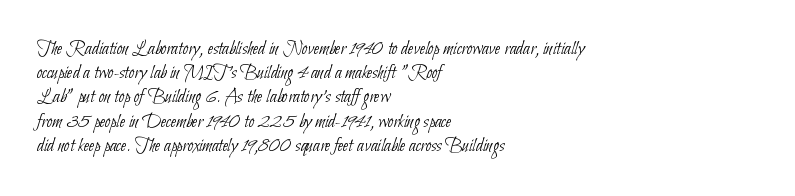
{"bold": "no", "underline": "no", "align": "left", "line_spacing_ratio": 1.21, "letter_spacing": "normal", "letter_spacing_em": 0.0, "glyph_px": 20}
